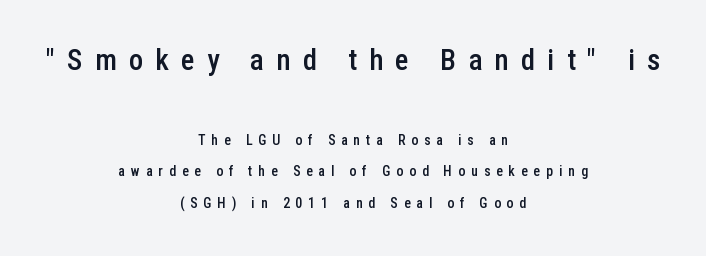
The image shows 29 px semibold, condensed sans-serif type, upright; set centered, loose line spacing (2.26x), unusually wide letter spacing (+0.42 em), not underlined; the first (top) block is 2.07x larger; low stroke contrast and a medium x-height.
